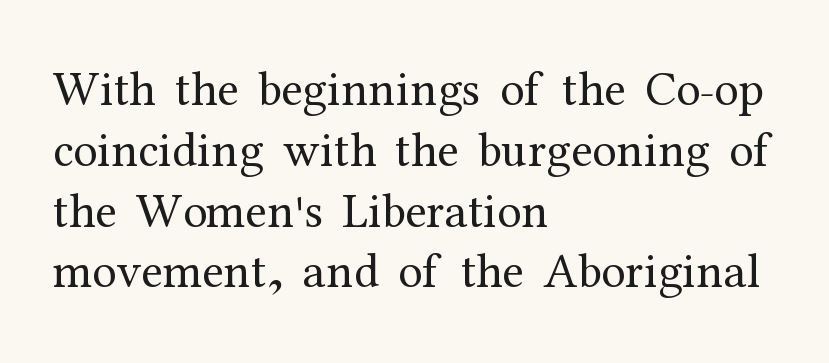
The image shows 49 px regular-weight serif type, upright; set left-aligned, line spacing 1.24x, normal letter spacing, not underlined; medium stroke contrast and a medium x-height.
